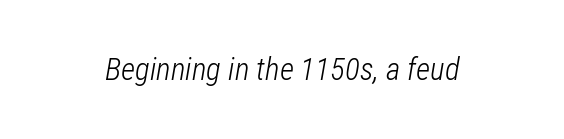
Q: Is the text bold? A: No.
Q: Is the text italic (slanted)? A: Yes, it leans right by about 12 degrees.
Q: Is the text underlined? A: No.
Q: Is the spacing between letters normal or unusually wide? A: Normal.
Q: Width (condensed, normal, or wide)? A: Condensed.
Q: Stroke contrast? A: Low.
Q: x-height? A: Medium.
Q: Monospaced? A: No.
